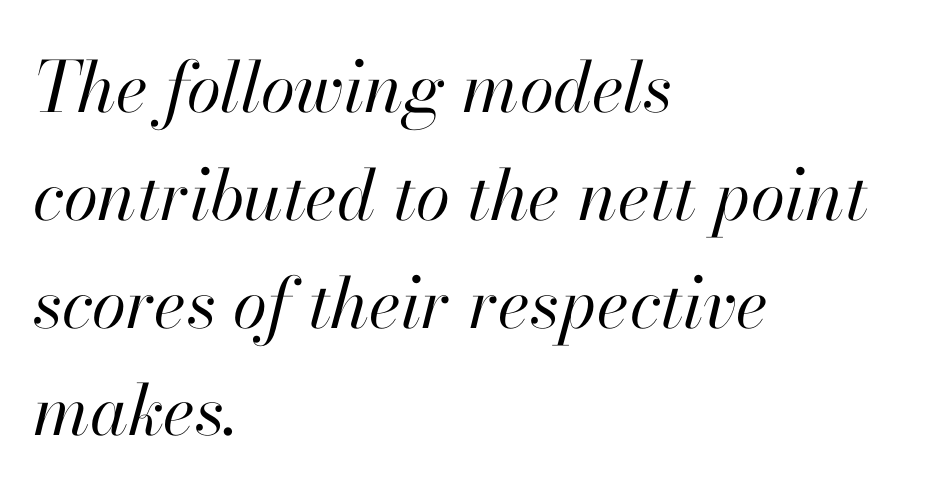
{"italic": "yes", "lean": "right", "slant_degrees": 13, "bold": "no", "weight": "regular", "width": "normal", "stroke_contrast": "high", "x_height": "small", "monospaced": "no", "underline": "no", "align": "left", "line_spacing": "normal", "line_spacing_ratio": 1.54, "letter_spacing": "normal", "letter_spacing_em": 0.0, "glyph_px": 70}
